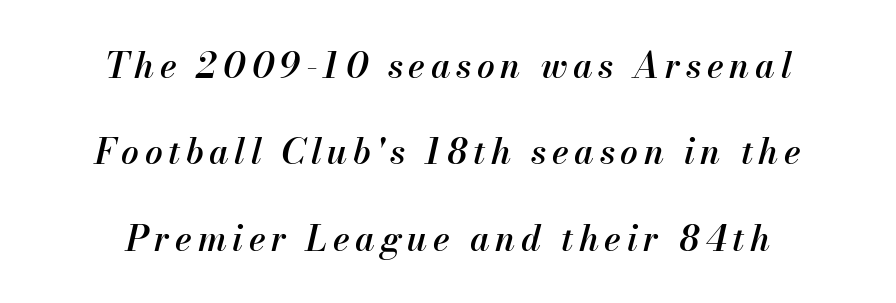
{"italic": "yes", "lean": "right", "slant_degrees": 13, "bold": "semi", "weight": "semibold", "width": "normal", "stroke_contrast": "medium", "x_height": "small", "monospaced": "no", "underline": "no", "align": "center", "line_spacing": "loose", "line_spacing_ratio": 2.47, "glyph_px": 35}
